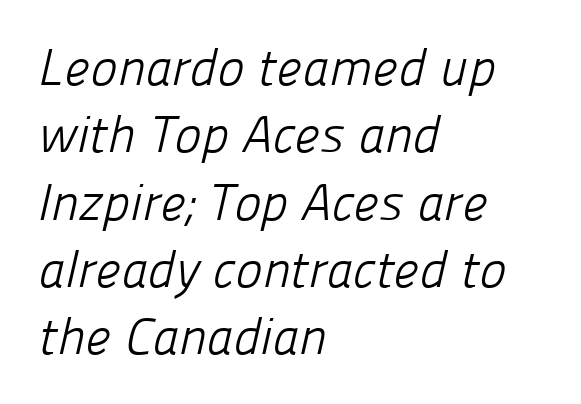
Q: Is the text bold? A: No.
Q: Is the typeface a serif or a sans-serif typeface? A: Sans-serif.
Q: Is the text underlined? A: No.
Q: How is the paragraph aligned? A: Left-aligned.
Q: Is the spacing between letters normal or unusually wide? A: Normal.
Q: Is the spacing between lines tight, normal or loose? A: Normal.
Q: Width (condensed, normal, or wide)? A: Normal.
Q: Stroke contrast? A: Low.
Q: x-height? A: Medium.
Q: Monospaced? A: No.
